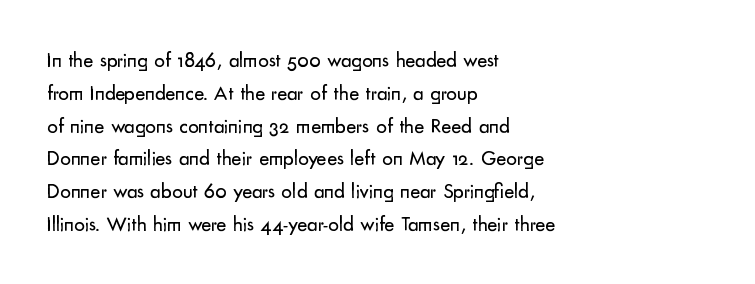
Upright lettering throughout. The rows are spaced the way most documents space them. These lines stack with their left ends in a neat column. The space beneath each line is pristine and unruled. This sample uses plain, unmodified letter spacing. Stem width sits at or under what a default text font uses.
